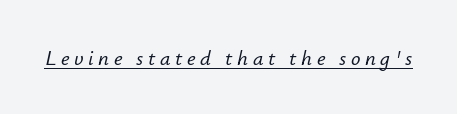
{"italic": "yes", "lean": "right", "slant_degrees": 12, "underline": "yes", "letter_spacing": "wide", "letter_spacing_em": 0.22, "glyph_px": 21}
